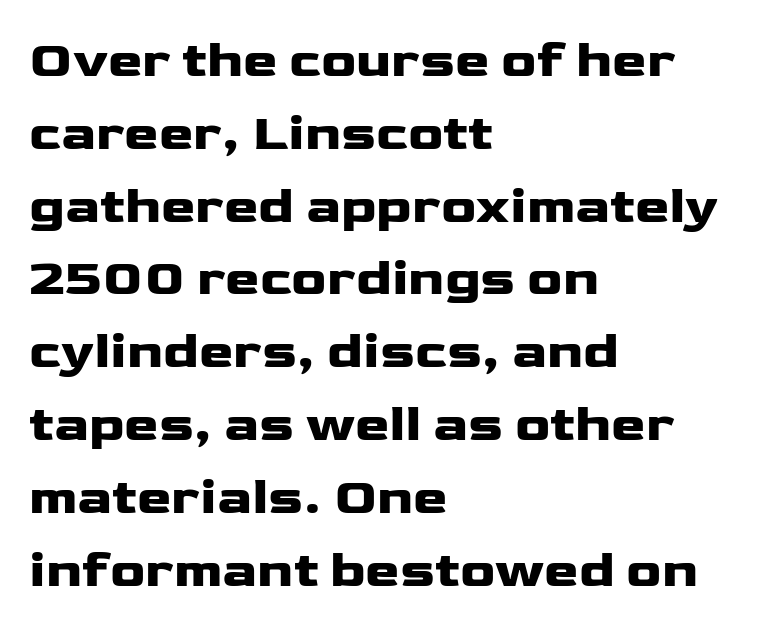
The tracking reads as untouched default to a designer's eye. Think of a printed novel: that variable character pitch is what you see here. Beneath every word, the page is bare. Leftover space on each line is placed entirely after the last word.
